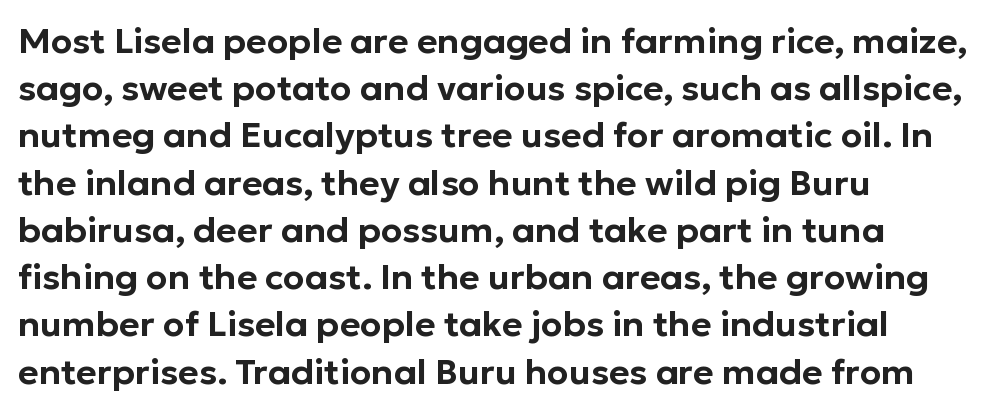
{"serif": "no", "italic": "no", "width": "normal", "stroke_contrast": "low", "x_height": "medium", "monospaced": "no", "underline": "no", "align": "left", "line_spacing": "normal", "line_spacing_ratio": 1.35, "letter_spacing": "normal", "letter_spacing_em": 0.0, "glyph_px": 35}
